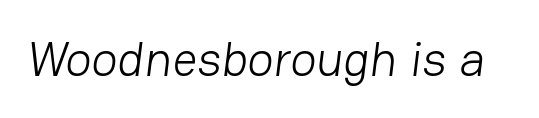
The image shows 49 px light sans-serif type; set normal letter spacing, not underlined; low stroke contrast and a medium x-height.
